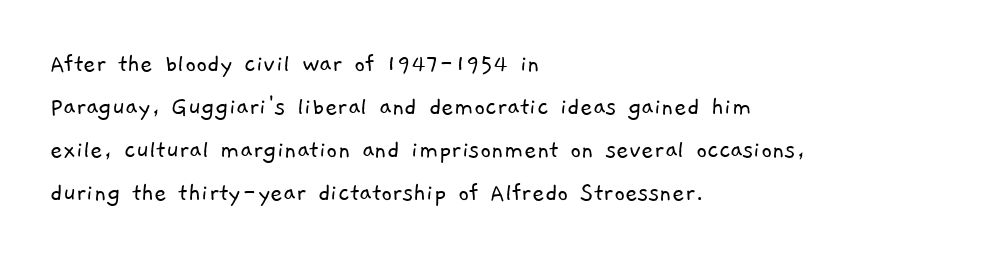
The image shows 27 px text type; set left-aligned, normal line spacing (1.59x), normal letter spacing, not underlined.
